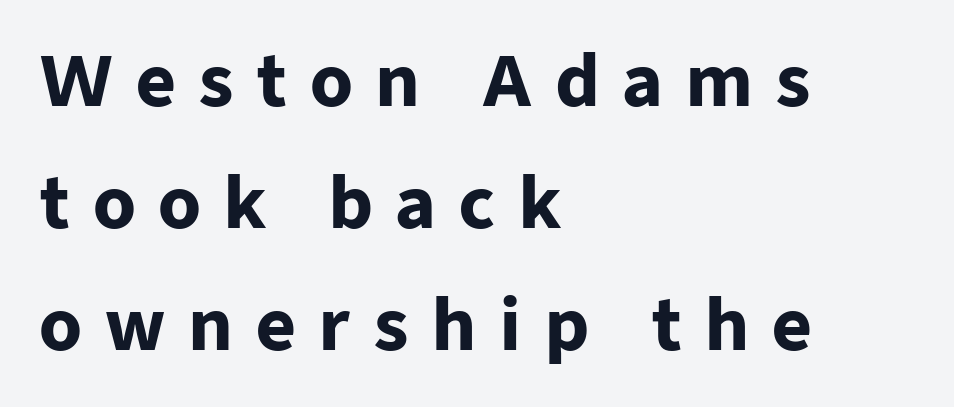
{"serif": "no", "italic": "no", "bold": "yes", "weight": "heavy", "width": "normal", "stroke_contrast": "low", "x_height": "medium", "monospaced": "no", "underline": "no", "align": "left", "line_spacing_ratio": 1.77, "letter_spacing": "wide", "letter_spacing_em": 0.32, "glyph_px": 69}
